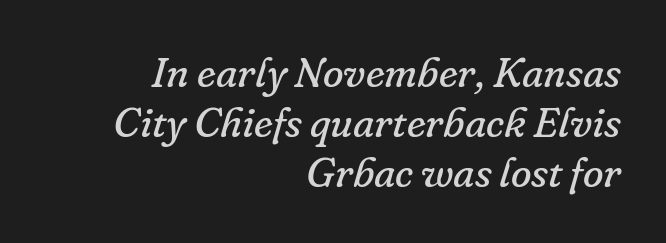
{"serif": "yes", "italic": "yes", "lean": "right", "slant_degrees": 16, "bold": "no", "weight": "regular", "width": "normal", "stroke_contrast": "low", "x_height": "small", "monospaced": "no", "underline": "no", "align": "right", "line_spacing_ratio": 1.19, "letter_spacing": "normal", "letter_spacing_em": 0.0, "glyph_px": 42}
